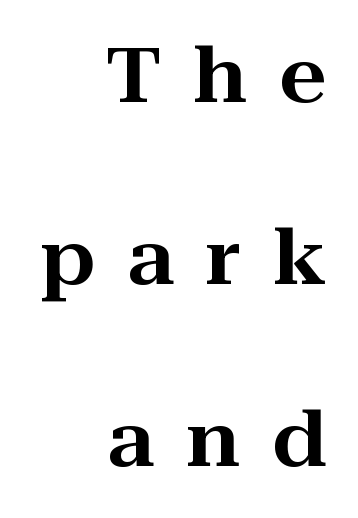
Q: Is the text italic (slanted)? A: No, it is upright.
Q: Is the typeface a serif or a sans-serif typeface? A: Serif.
Q: Is the text underlined? A: No.
Q: How is the paragraph aligned? A: Right-aligned.
Q: Is the spacing between letters normal or unusually wide? A: Unusually wide.
Q: Is the spacing between lines tight, normal or loose? A: Loose.
Q: Width (condensed, normal, or wide)? A: Wide.
Q: Stroke contrast? A: High.
Q: x-height? A: Medium.
Q: Monospaced? A: No.
